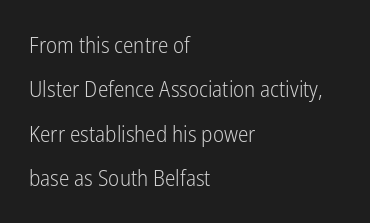
The cut favours lightness, reaching ordinary text weight at its darkest. Plain, unruled lines of type. Vertical strokes here are truly vertical. A typesetter would call this zero additional tracking.
